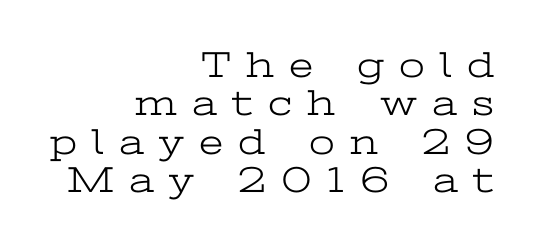
The image shows 37 px light, wide serif type, upright; set right-aligned, tight line spacing (1.04x), unusually wide letter spacing (+0.41 em), not underlined; low stroke contrast and a medium x-height.
